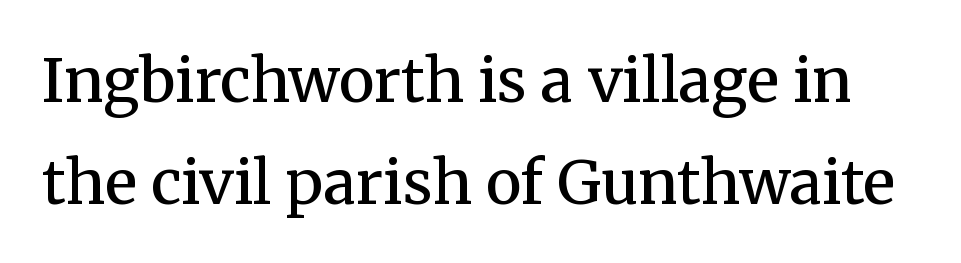
{"serif": "yes", "italic": "no", "bold": "semi", "weight": "semibold", "width": "normal", "stroke_contrast": "medium", "x_height": "medium", "monospaced": "no", "underline": "no", "line_spacing": "normal", "line_spacing_ratio": 1.7, "letter_spacing": "normal", "letter_spacing_em": 0.0, "glyph_px": 60}
